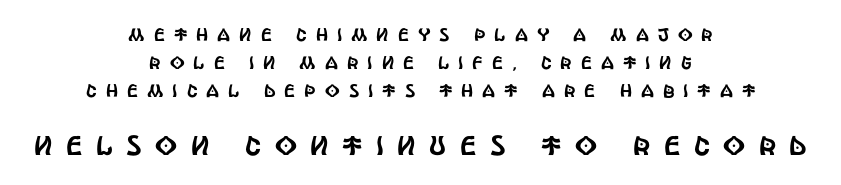
The image shows 27 px text type, upright; set centered, normal line spacing (1.55x), unusually wide letter spacing (+0.5 em), not underlined; the second (bottom) block is 1.5x larger.
